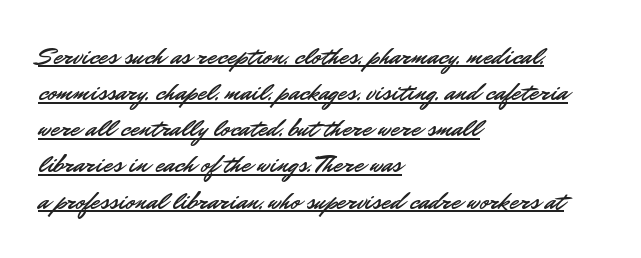
Q: Is the text italic (slanted)? A: Yes.
Q: Is the text underlined? A: Yes.
Q: How is the paragraph aligned? A: Left-aligned.
Q: Is the spacing between letters normal or unusually wide? A: Normal.
Q: Is the spacing between lines tight, normal or loose? A: Normal.
